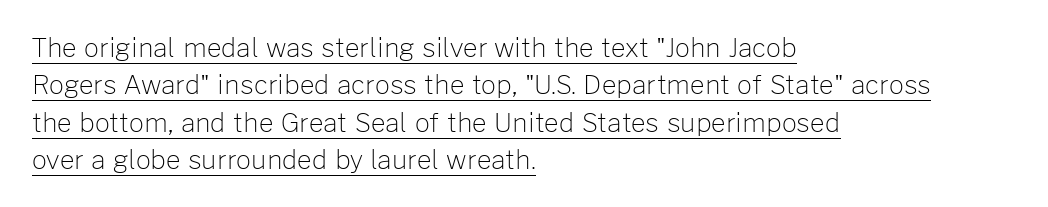
{"italic": "no", "bold": "no", "underline": "yes", "align": "left", "line_spacing": "normal", "line_spacing_ratio": 1.44, "letter_spacing": "normal", "letter_spacing_em": 0.0, "glyph_px": 26}
